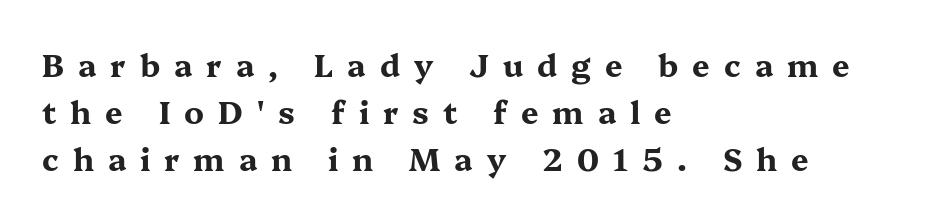
Q: Is the text bold? A: Yes.
Q: Is the text italic (slanted)? A: No, it is upright.
Q: Is the typeface a serif or a sans-serif typeface? A: Serif.
Q: Is the text underlined? A: No.
Q: How is the paragraph aligned? A: Left-aligned.
Q: Is the spacing between letters normal or unusually wide? A: Unusually wide.
Q: Is the spacing between lines tight, normal or loose? A: Normal.
Q: Width (condensed, normal, or wide)? A: Wide.
Q: Stroke contrast? A: Medium.
Q: x-height? A: Medium.
Q: Monospaced? A: No.
